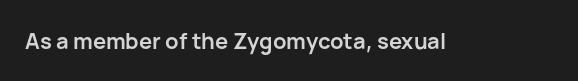
Short note: letters normally spaced. Words float on clear page, feet unadorned. The letters stand upright; this is a roman face. Heavy, bold letterforms.
